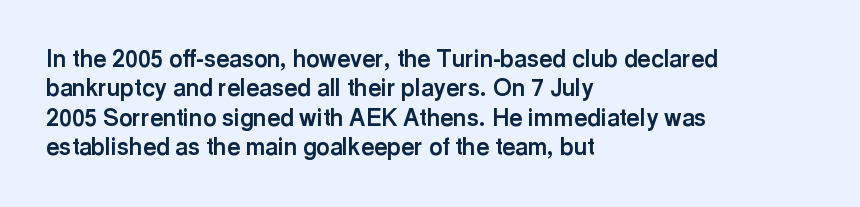
In terms of posture, this sample is upright. Whoever set this chose a conventional vertical rhythm. The space directly below the letters is spotless. A typesetter would call this zero additional tracking.
